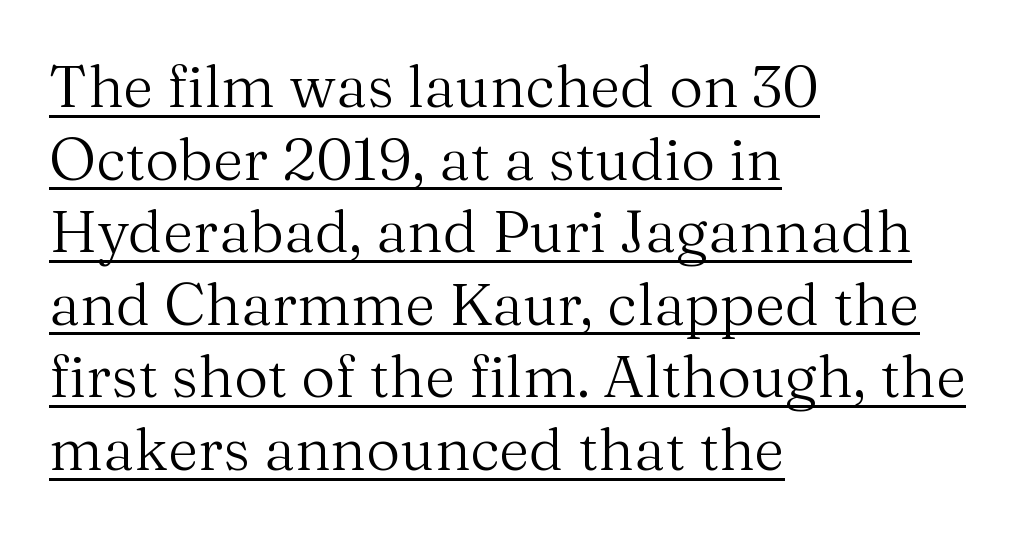
{"serif": "yes", "italic": "no", "bold": "no", "weight": "regular", "width": "normal", "stroke_contrast": "medium", "x_height": "medium", "monospaced": "no", "underline": "yes", "align": "left", "line_spacing_ratio": 1.23, "letter_spacing": "normal", "letter_spacing_em": 0.0, "glyph_px": 59}
